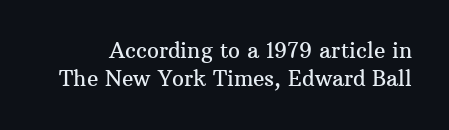
The line-height multiplier appears to be the usual default. Vertical strokes here are truly vertical. The type is set solid horizontally, with unmodified tracking. The gap between lines stays unmarked.
